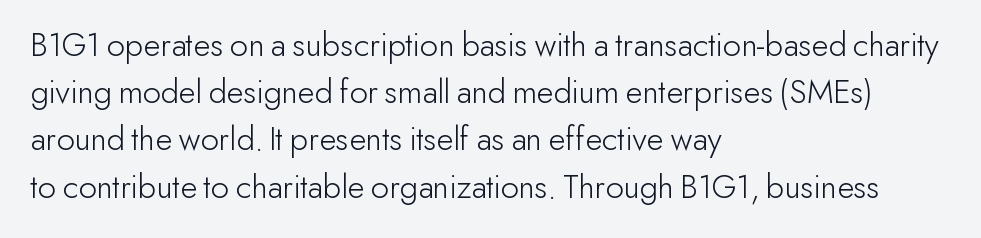
Q: Is the text bold? A: No.
Q: Is the text italic (slanted)? A: No, it is upright.
Q: Is the typeface a serif or a sans-serif typeface? A: Sans-serif.
Q: Is the text underlined? A: No.
Q: How is the paragraph aligned? A: Left-aligned.
Q: Is the spacing between letters normal or unusually wide? A: Normal.
Q: Is the spacing between lines tight, normal or loose? A: Normal.
Q: Width (condensed, normal, or wide)? A: Normal.
Q: Stroke contrast? A: Low.
Q: x-height? A: Small.
Q: Monospaced? A: No.
